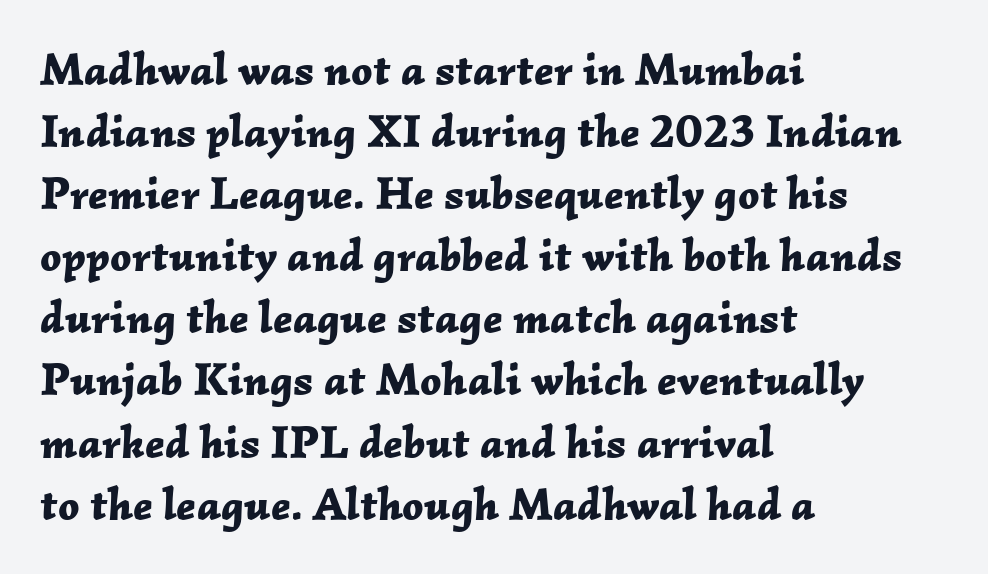
Q: Is the text bold? A: Yes.
Q: Is the text italic (slanted)? A: Yes, it leans right by about 2 degrees.
Q: Is the text underlined? A: No.
Q: How is the paragraph aligned? A: Left-aligned.
Q: Is the spacing between letters normal or unusually wide? A: Normal.
Q: Is the spacing between lines tight, normal or loose? A: Normal.
Q: Width (condensed, normal, or wide)? A: Normal.
Q: Stroke contrast? A: Low.
Q: x-height? A: Medium.
Q: Monospaced? A: No.
